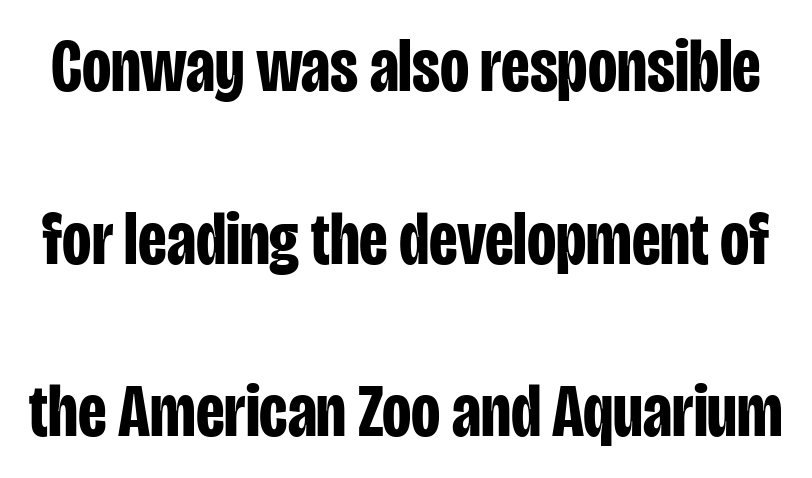
Q: Is the text bold? A: Yes.
Q: Is the text italic (slanted)? A: No, it is upright.
Q: Is the typeface a serif or a sans-serif typeface? A: Sans-serif.
Q: Is the text underlined? A: No.
Q: Is the spacing between letters normal or unusually wide? A: Normal.
Q: Is the spacing between lines tight, normal or loose? A: Loose.
Q: Width (condensed, normal, or wide)? A: Condensed.
Q: Stroke contrast? A: Low.
Q: x-height? A: Large.
Q: Monospaced? A: No.
